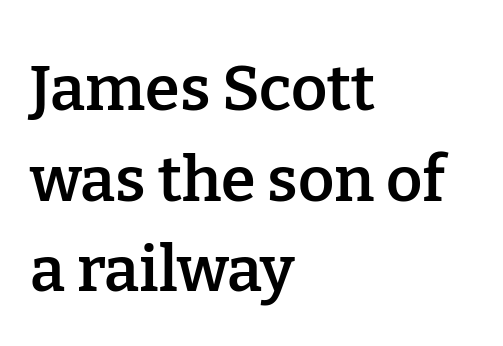
Q: Is the text bold? A: Semi-bold.
Q: Is the text italic (slanted)? A: No, it is upright.
Q: Is the typeface a serif or a sans-serif typeface? A: Serif.
Q: Is the text underlined? A: No.
Q: How is the paragraph aligned? A: Left-aligned.
Q: Is the spacing between letters normal or unusually wide? A: Normal.
Q: Is the spacing between lines tight, normal or loose? A: Normal.
Q: Width (condensed, normal, or wide)? A: Normal.
Q: Stroke contrast? A: Low.
Q: x-height? A: Medium.
Q: Monospaced? A: No.
